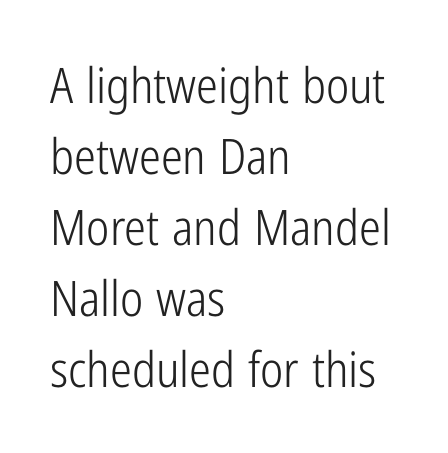
The image shows 49 px light, condensed sans-serif type, upright; set left-aligned, normal line spacing (1.45x), normal letter spacing, not underlined; low stroke contrast and a medium x-height.
